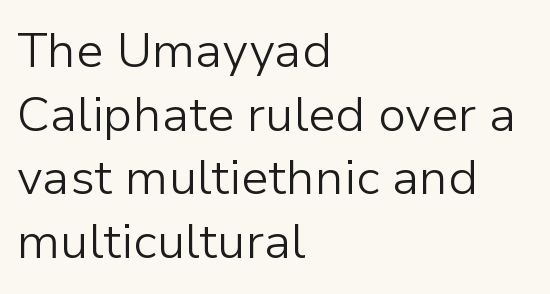
{"serif": "no", "italic": "no", "bold": "no", "weight": "light", "width": "normal", "stroke_contrast": "low", "x_height": "medium", "monospaced": "no", "underline": "no", "align": "left", "line_spacing": "normal", "line_spacing_ratio": 1.3, "letter_spacing": "normal", "letter_spacing_em": 0.0, "glyph_px": 49}
